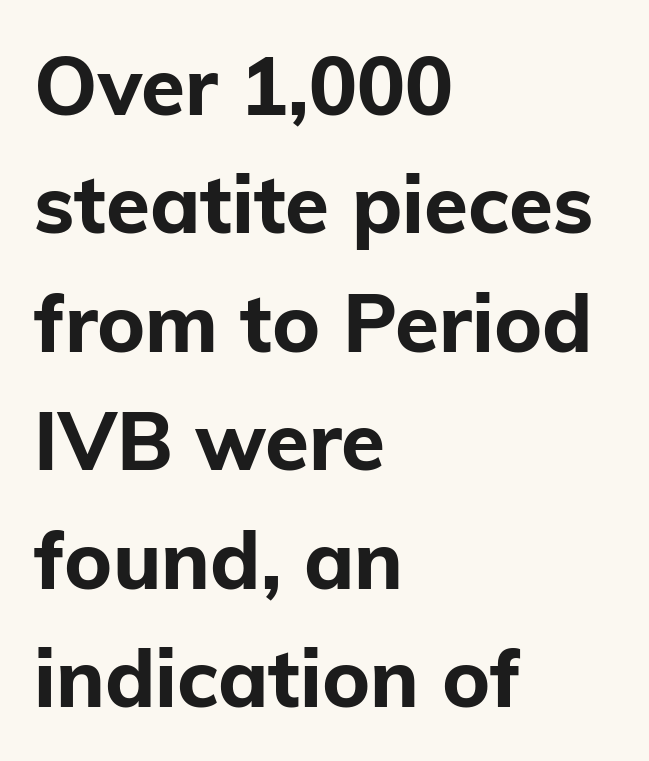
Regular leading. The foot of each line stays bare and open. No italicization has been applied; the sample stays upright. Glyph-to-glyph distance matches everyday printed text.
